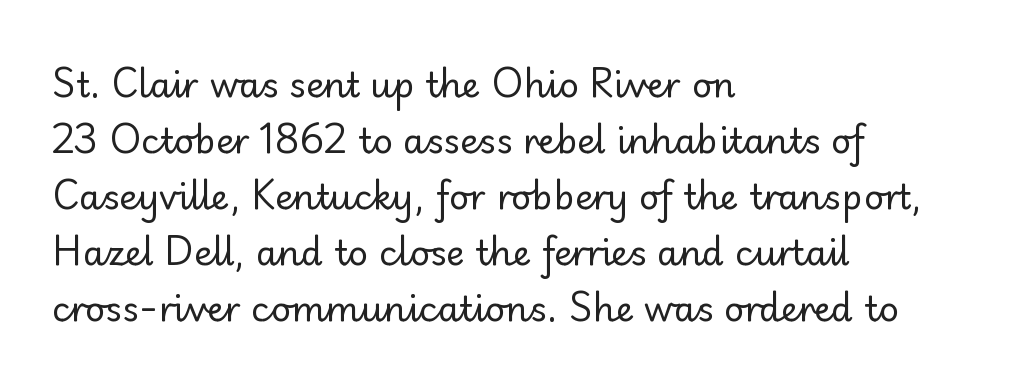
Look at the tracking — it's just the regular setting, nothing added. Weight: in the light-to-regular range. A typesetter would call this leading conventional body-copy spacing. Typographically, this falls in the sans-serif category. These lines are rendered in a variable-pitch font.
